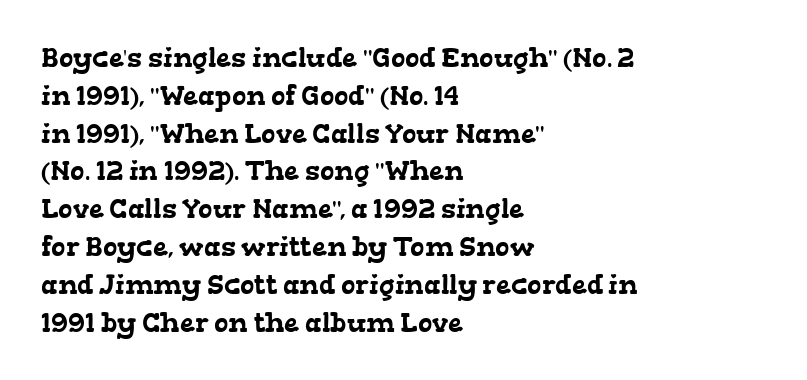
{"underline": "no", "align": "left", "line_spacing": "normal", "line_spacing_ratio": 1.4, "letter_spacing": "normal", "letter_spacing_em": 0.0, "glyph_px": 27}
